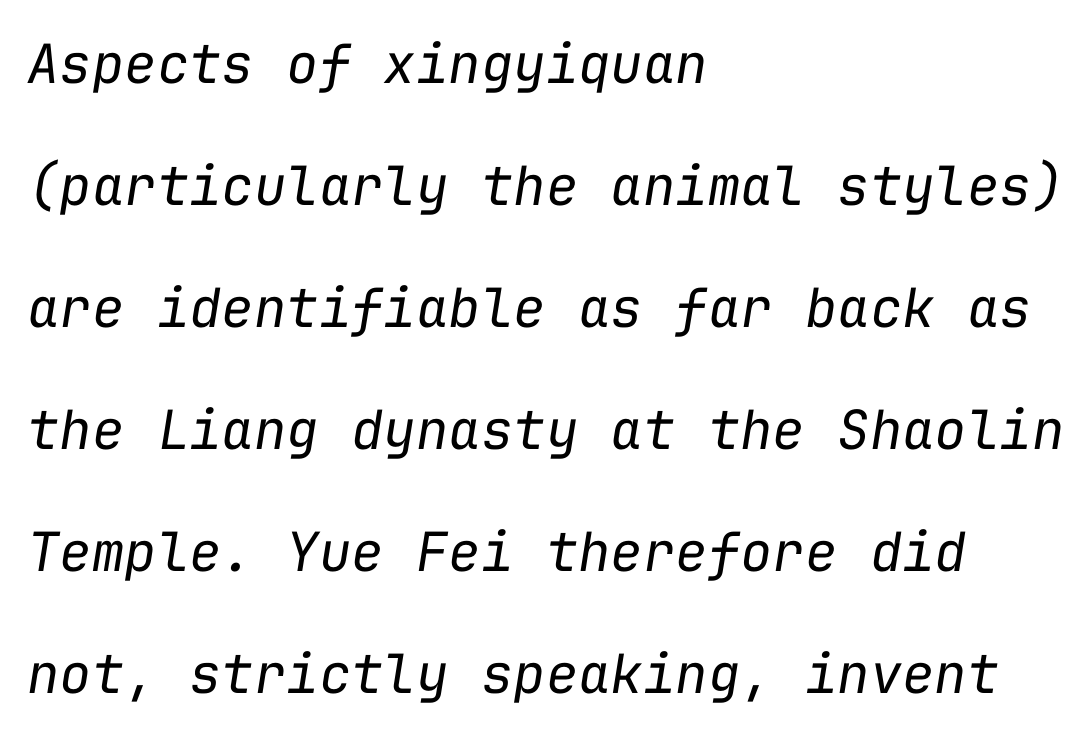
The paragraph shown leans on its left margin. If you measured baseline to baseline, you'd find a long distance. Characters follow at the spacing the type designer built in. No chunkiness to these letters — they're not bold. The passage shown leans; its letterforms are oblique. Think of a typewriter: that constant character pitch is what you see here.
